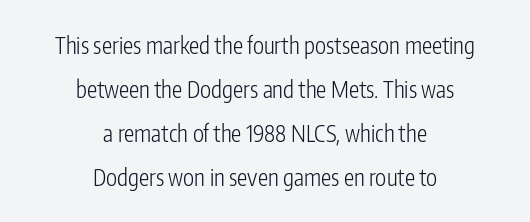
Q: Is the text bold? A: No.
Q: Is the text italic (slanted)? A: No, it is upright.
Q: Is the text underlined? A: No.
Q: How is the paragraph aligned? A: Centered.
Q: Is the spacing between letters normal or unusually wide? A: Normal.
Q: Is the spacing between lines tight, normal or loose? A: Loose.
